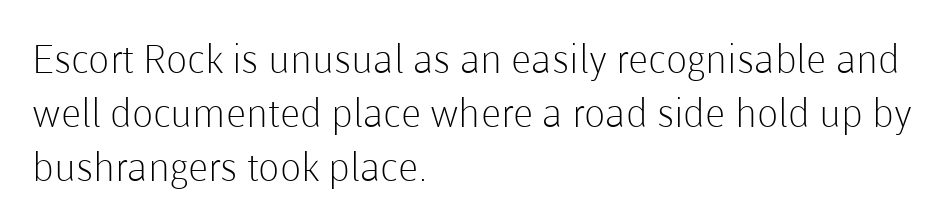
The image shows 39 px light sans-serif type, upright; set left-aligned, normal line spacing (1.38x), normal letter spacing, not underlined; low stroke contrast and a medium x-height.
